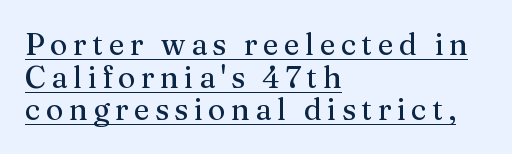
Q: Is the text italic (slanted)? A: No, it is upright.
Q: Is the typeface a serif or a sans-serif typeface? A: Serif.
Q: Is the text underlined? A: Yes.
Q: How is the paragraph aligned? A: Left-aligned.
Q: Is the spacing between lines tight, normal or loose? A: Tight.
Q: Width (condensed, normal, or wide)? A: Normal.
Q: Stroke contrast? A: Medium.
Q: x-height? A: Medium.
Q: Monospaced? A: No.
